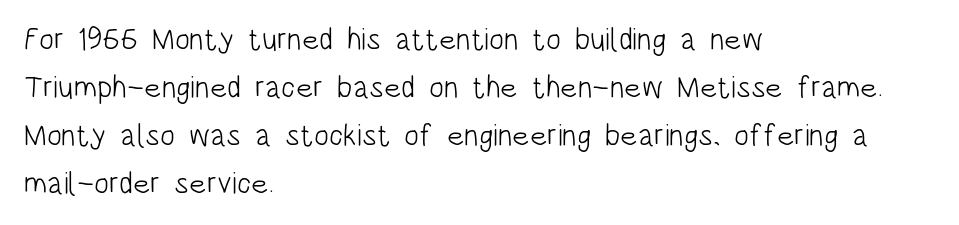
{"serif": "no", "italic": "no", "bold": "no", "weight": "light", "width": "condensed", "stroke_contrast": "low", "x_height": "large", "monospaced": "no", "underline": "no", "align": "left", "line_spacing": "normal", "line_spacing_ratio": 1.55, "letter_spacing": "normal", "letter_spacing_em": 0.0, "glyph_px": 31}
